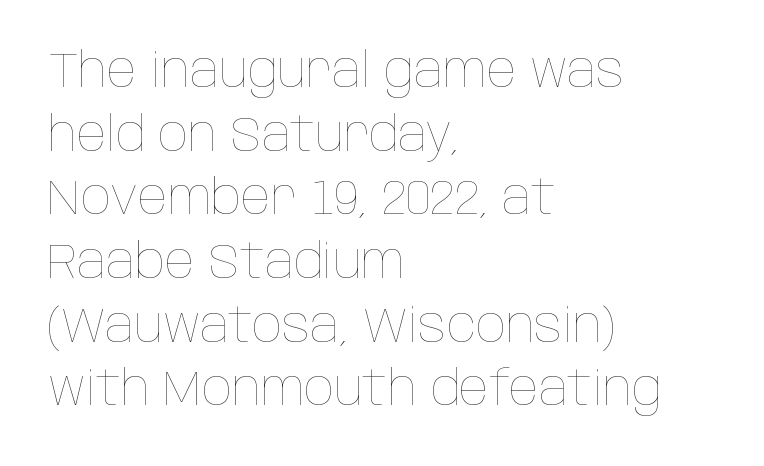
The image shows 49 px thin, condensed type, upright; set left-aligned, normal line spacing (1.3x), normal letter spacing, not underlined; low stroke contrast and a large x-height.
